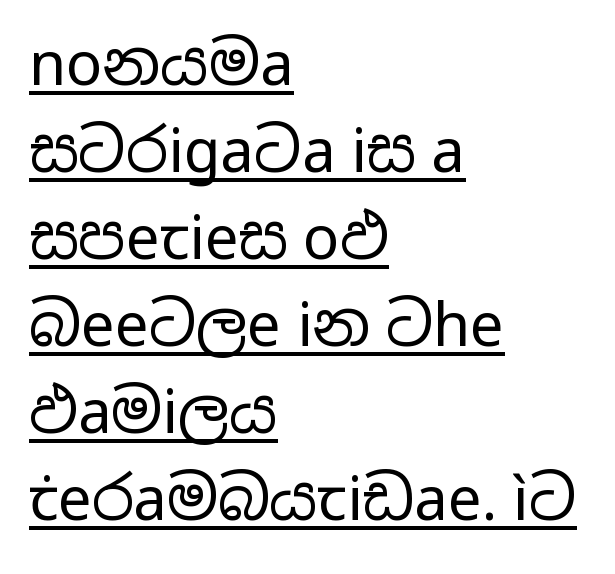
Observe the ordinary spacing: letters are neighbours, not strangers. This sample has the flowing, uneven cadence of proportional lettering. Visually the block forms a straight wall on the left and a jagged coastline on the right. In designer terms, the underline attribute is active on this setting.
